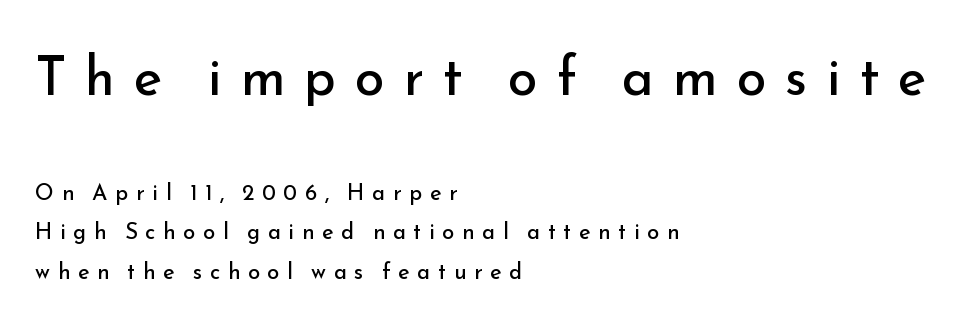
{"serif": "no", "italic": "no", "bold": "no", "weight": "regular", "width": "normal", "stroke_contrast": "low", "x_height": "small", "monospaced": "no", "underline": "no", "align": "left", "line_spacing_ratio": 1.79, "letter_spacing": "wide", "letter_spacing_em": 0.35, "larger_block": "first", "size_ratio": 2.45, "glyph_px": 54}
